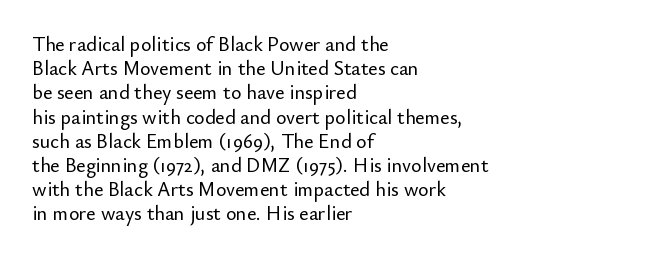
The image shows 20 px text type, upright; set left-aligned, line spacing 1.21x, normal letter spacing, not underlined.
